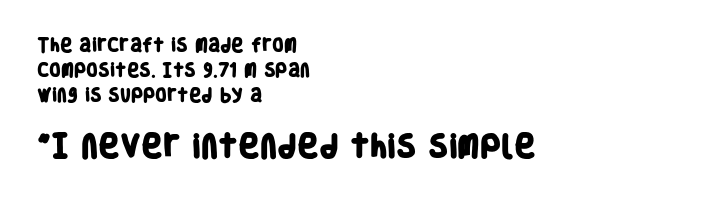
The image shows 26 px bold type; set left-aligned, normal line spacing (1.66x), normal letter spacing, not underlined; the second (bottom) block is 1.73x larger.
